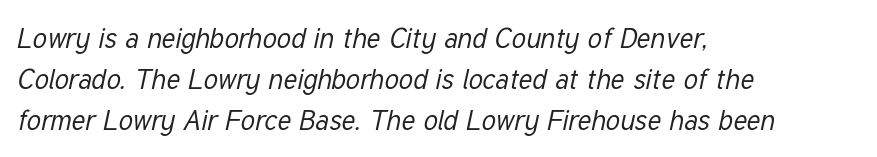
The image shows 28 px regular-weight, condensed type, italic (leaning right); set left-aligned, normal line spacing (1.47x), normal letter spacing, not underlined; low stroke contrast and a medium x-height.
